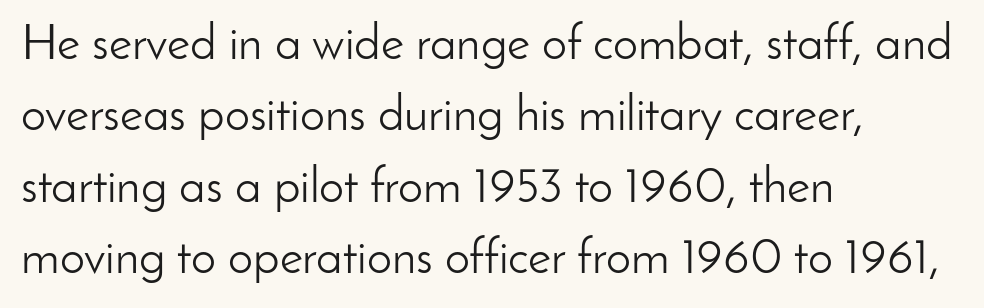
{"serif": "no", "italic": "no", "bold": "no", "weight": "light", "width": "normal", "stroke_contrast": "low", "x_height": "small", "monospaced": "no", "underline": "no", "align": "left", "line_spacing": "normal", "line_spacing_ratio": 1.43, "letter_spacing": "normal", "letter_spacing_em": 0.0, "glyph_px": 50}
